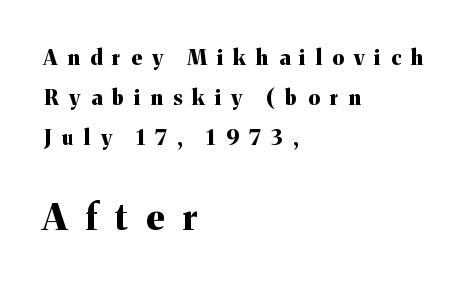
{"serif": "yes", "italic": "no", "bold": "yes", "weight": "bold", "width": "normal", "stroke_contrast": "medium", "x_height": "medium", "monospaced": "no", "underline": "no", "align": "left", "line_spacing": "loose", "line_spacing_ratio": 1.9, "letter_spacing": "wide", "letter_spacing_em": 0.49, "larger_block": "second", "size_ratio": 1.76, "glyph_px": 37}
